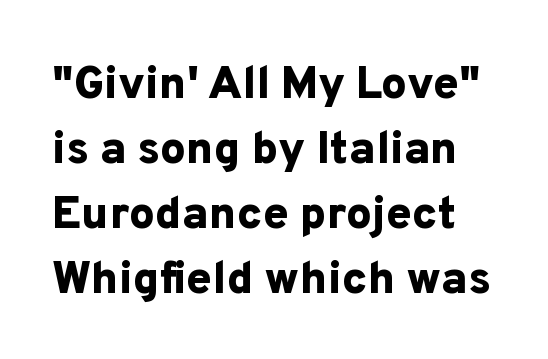
Q: Is the text bold? A: Yes.
Q: Is the text italic (slanted)? A: No, it is upright.
Q: Is the typeface a serif or a sans-serif typeface? A: Sans-serif.
Q: Is the text underlined? A: No.
Q: Is the spacing between letters normal or unusually wide? A: Normal.
Q: Is the spacing between lines tight, normal or loose? A: Normal.
Q: Width (condensed, normal, or wide)? A: Normal.
Q: Stroke contrast? A: Low.
Q: x-height? A: Medium.
Q: Monospaced? A: No.
